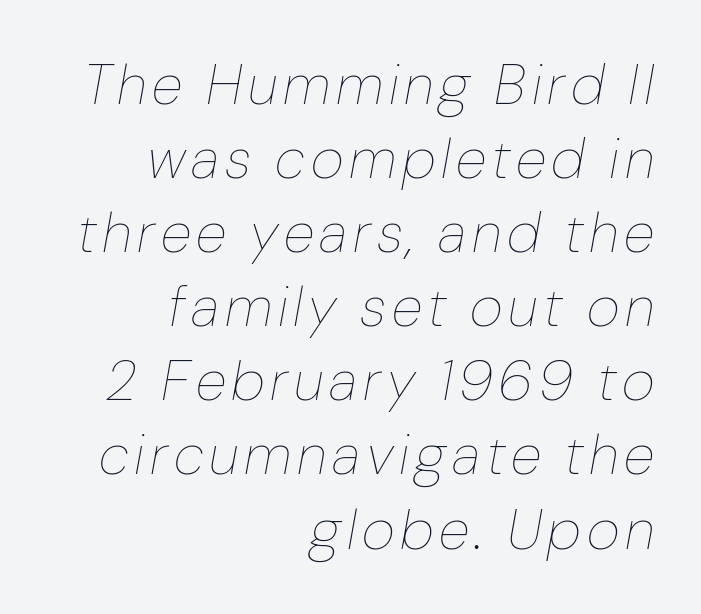
{"italic": "yes", "lean": "right", "slant_degrees": 10, "bold": "no", "weight": "thin", "width": "normal", "stroke_contrast": "low", "x_height": "medium", "monospaced": "no", "underline": "no", "align": "right", "line_spacing": "normal", "line_spacing_ratio": 1.3, "glyph_px": 57}
